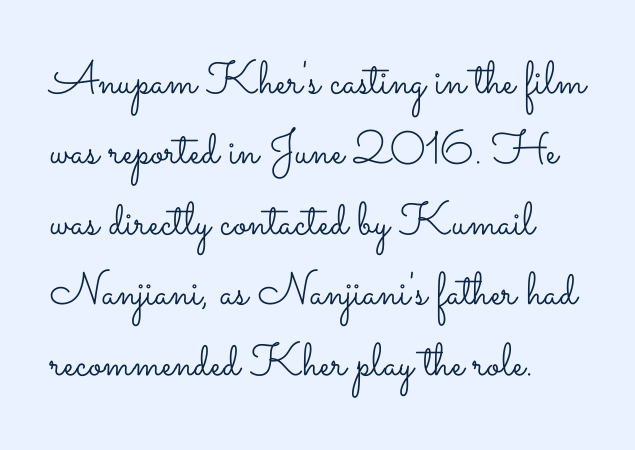
{"bold": "no", "weight": "light", "width": "wide", "stroke_contrast": "low", "x_height": "small", "monospaced": "no", "underline": "no", "line_spacing": "normal", "line_spacing_ratio": 1.53, "letter_spacing": "normal", "letter_spacing_em": 0.0, "glyph_px": 46}
